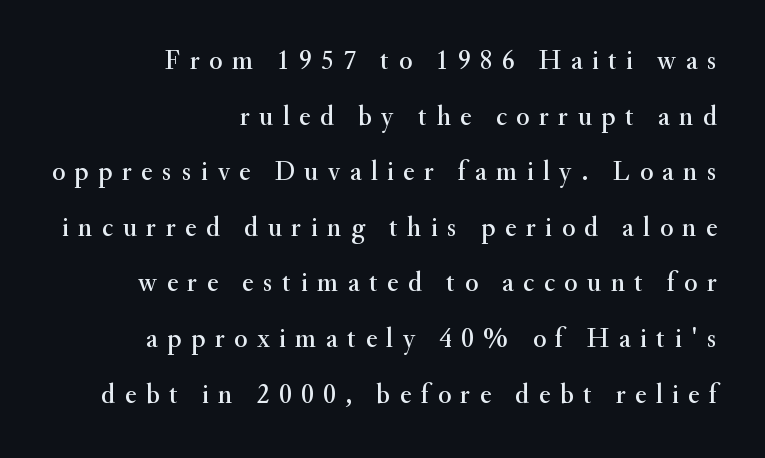
Q: Is the text italic (slanted)? A: No, it is upright.
Q: Is the text underlined? A: No.
Q: How is the paragraph aligned? A: Right-aligned.
Q: Is the spacing between letters normal or unusually wide? A: Unusually wide.
Q: Is the spacing between lines tight, normal or loose? A: Loose.
